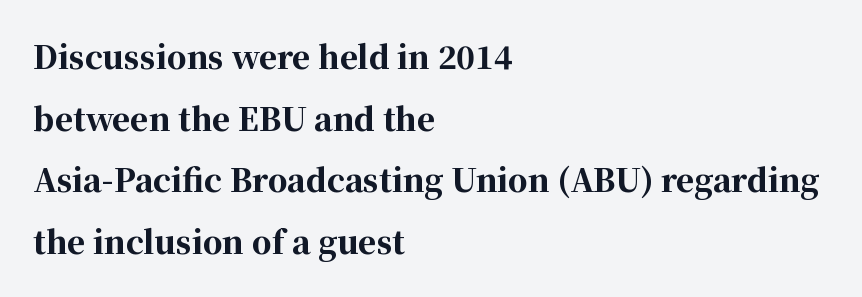
The image shows 31 px bold serif type, upright; set left-aligned, loose line spacing (1.99x), normal letter spacing, not underlined; high stroke contrast and a medium x-height.
